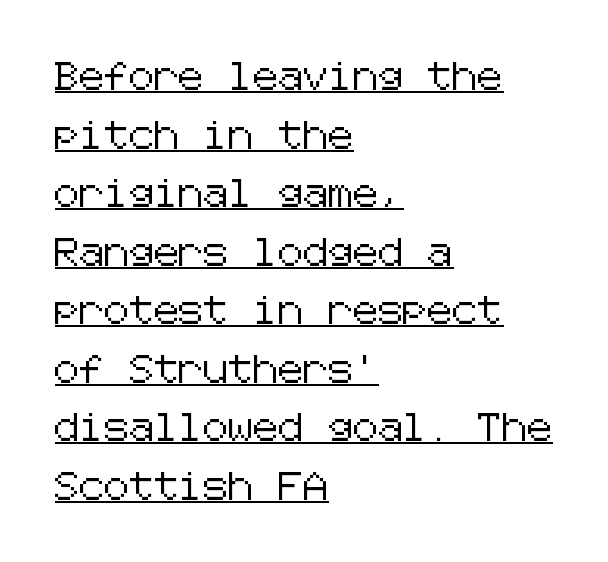
The image shows 28 px sans-serif type, upright; set left-aligned, loose line spacing (2.09x), normal letter spacing, underlined; low stroke contrast and a medium x-height.
